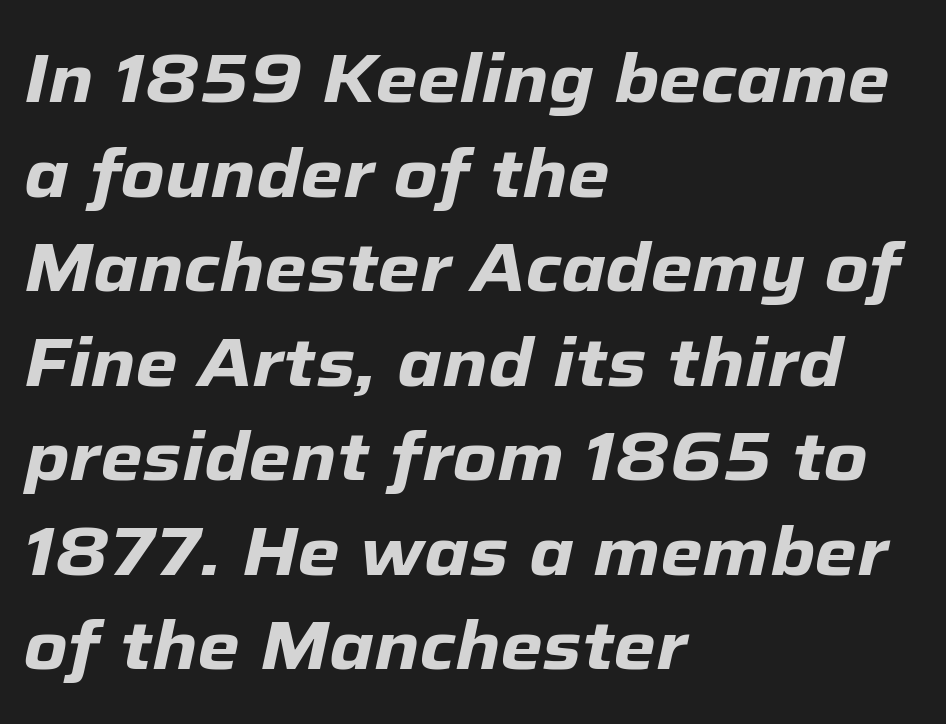
Each line starts at the same left margin while the right side varies. The space directly below the letters is spotless. Leading: standard. A typesetter would mark this as italic. Characters follow at the spacing the type designer built in. The letters are bold, with thick, heavy strokes.
